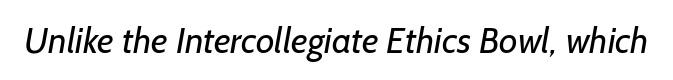
{"serif": "no", "bold": "no", "weight": "regular", "width": "normal", "stroke_contrast": "low", "x_height": "medium", "monospaced": "no", "underline": "no", "letter_spacing": "normal", "letter_spacing_em": 0.0, "glyph_px": 36}
